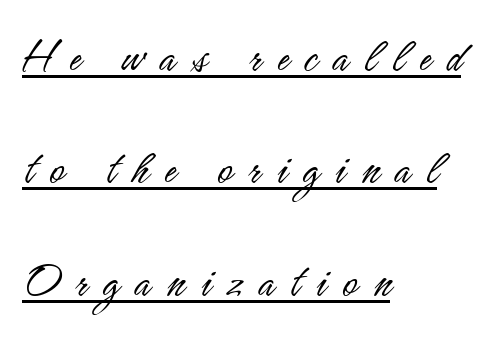
The image shows 50 px light, condensed sans-serif type; set left-aligned, loose line spacing (2.25x), unusually wide letter spacing (+0.32 em), underlined; low stroke contrast and a small x-height.
